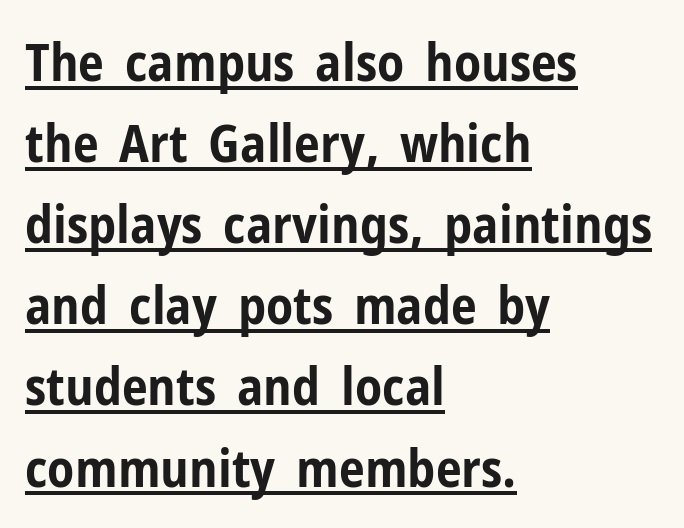
{"serif": "no", "italic": "no", "bold": "yes", "weight": "bold", "width": "condensed", "stroke_contrast": "low", "x_height": "medium", "monospaced": "no", "underline": "yes", "align": "left", "line_spacing": "normal", "line_spacing_ratio": 1.56, "letter_spacing": "normal", "letter_spacing_em": 0.0, "glyph_px": 52}
